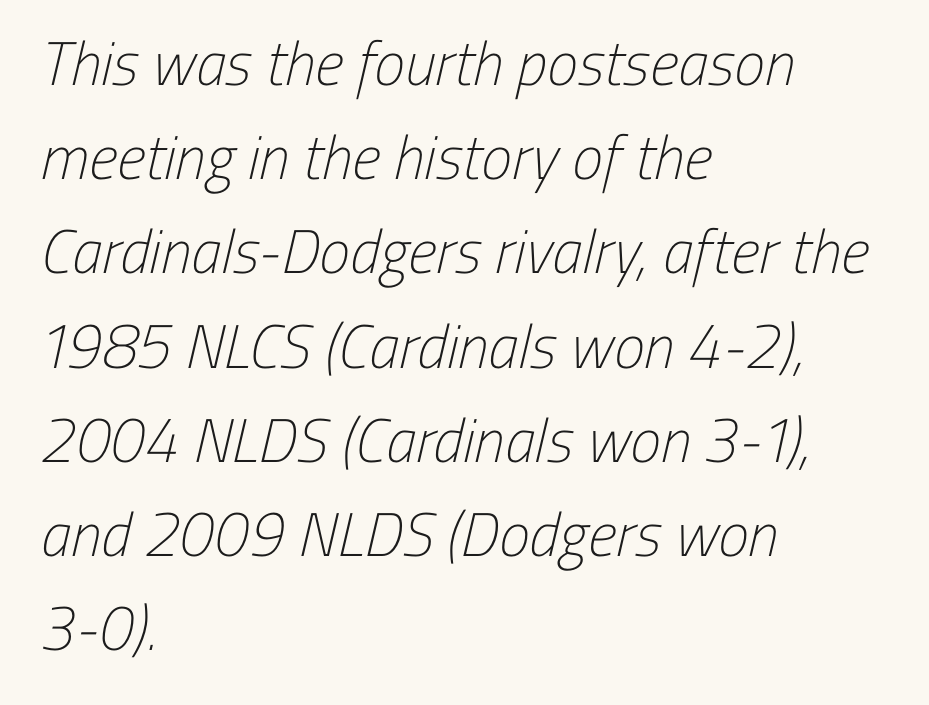
The image shows 62 px light, condensed sans-serif type; set left-aligned, normal line spacing (1.52x), normal letter spacing, not underlined; low stroke contrast and a medium x-height.
